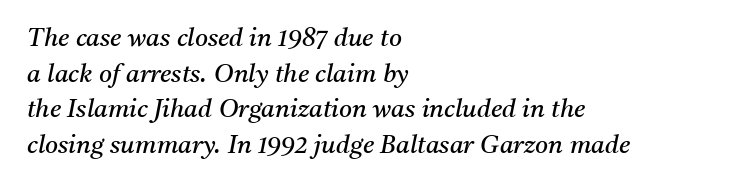
The image shows 25 px text type, italic (leaning right); set left-aligned, normal line spacing (1.43x), normal letter spacing, not underlined.
